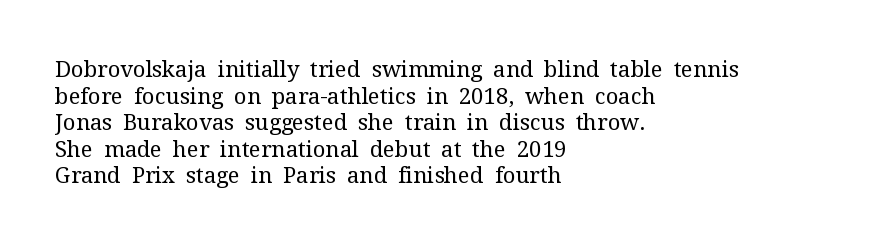
{"italic": "no", "bold": "no", "underline": "no", "align": "left", "line_spacing_ratio": 1.21, "letter_spacing": "normal", "letter_spacing_em": 0.0, "glyph_px": 22}
